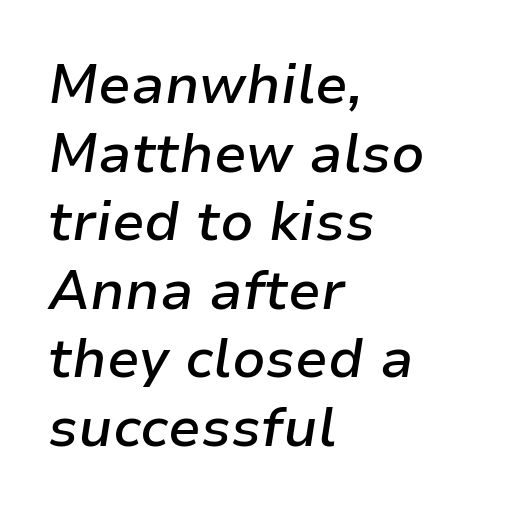
The vertical gap from one line to the next is medium. Standard letterfit; no display-style spreading of the glyphs. The area under the type is left untouched. Note the varied advance widths — an 'i' is clearly narrower than an 'm'. Weight: semibold (demi).
